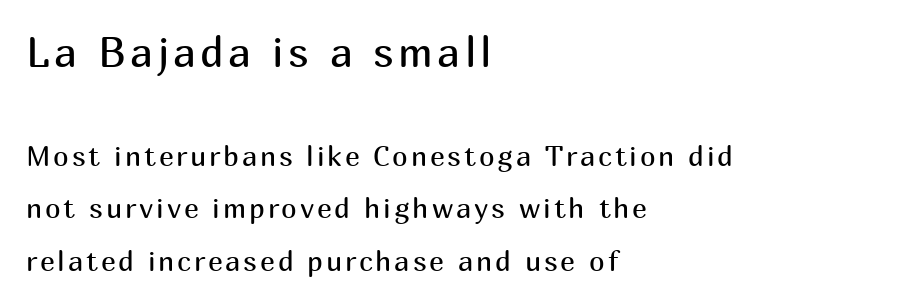
Is this a sans? Yes — the strokes have no serifs. A student would call this left alignment; a typographer would say flush left, rag right. Any mark beneath the type? The region is blank. Every character sits straight up, as roman type does. Weight: in the light-to-regular range.
